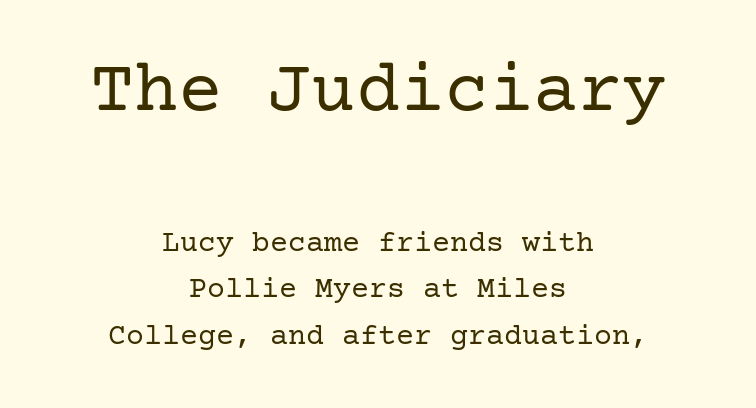
Q: Is the text bold? A: No.
Q: Is the text italic (slanted)? A: No, it is upright.
Q: Is the typeface a serif or a sans-serif typeface? A: Serif.
Q: Is the text underlined? A: No.
Q: How is the paragraph aligned? A: Centered.
Q: Is the spacing between letters normal or unusually wide? A: Normal.
Q: Is the spacing between lines tight, normal or loose? A: Normal.
Q: Which block of text is set in a larger size, the first (top) or the second (bottom)? A: The first (top) one.
Q: Width (condensed, normal, or wide)? A: Normal.
Q: Stroke contrast? A: Low.
Q: x-height? A: Medium.
